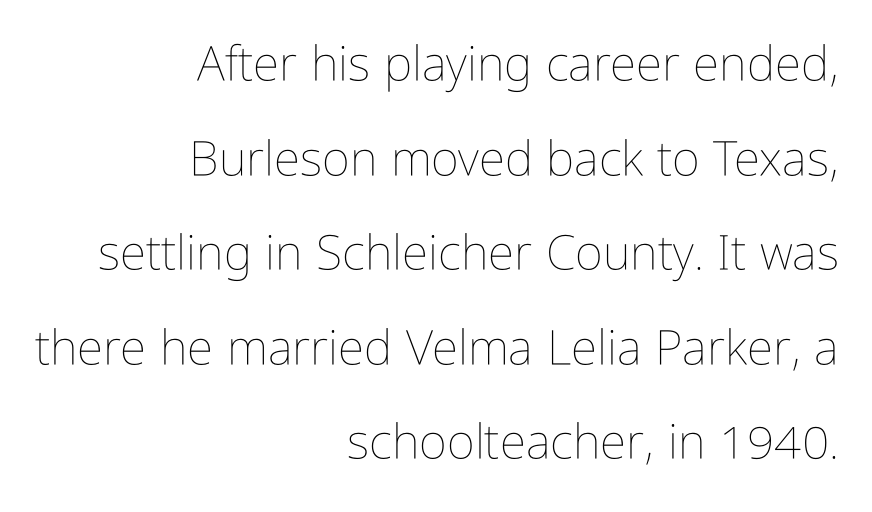
{"italic": "no", "bold": "no", "weight": "thin", "width": "condensed", "stroke_contrast": "low", "x_height": "medium", "monospaced": "no", "underline": "no", "align": "right", "line_spacing": "loose", "line_spacing_ratio": 1.97, "letter_spacing": "normal", "letter_spacing_em": 0.0, "glyph_px": 48}
